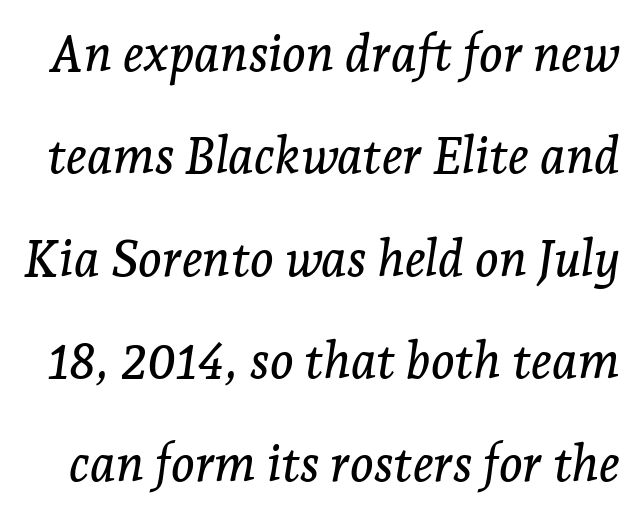
The image shows 50 px serif type, italic (leaning right); set loose line spacing (2.05x), normal letter spacing, not underlined; low stroke contrast and a medium x-height.
